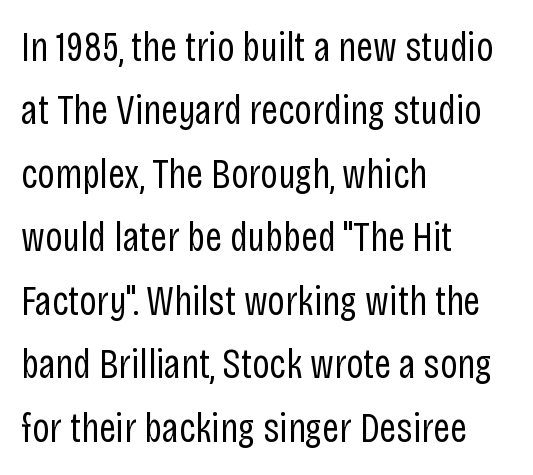
{"serif": "no", "italic": "no", "bold": "no", "weight": "regular", "width": "condensed", "stroke_contrast": "low", "x_height": "large", "monospaced": "no", "underline": "no", "align": "left", "line_spacing": "normal", "line_spacing_ratio": 1.51, "letter_spacing": "normal", "letter_spacing_em": 0.0, "glyph_px": 42}
